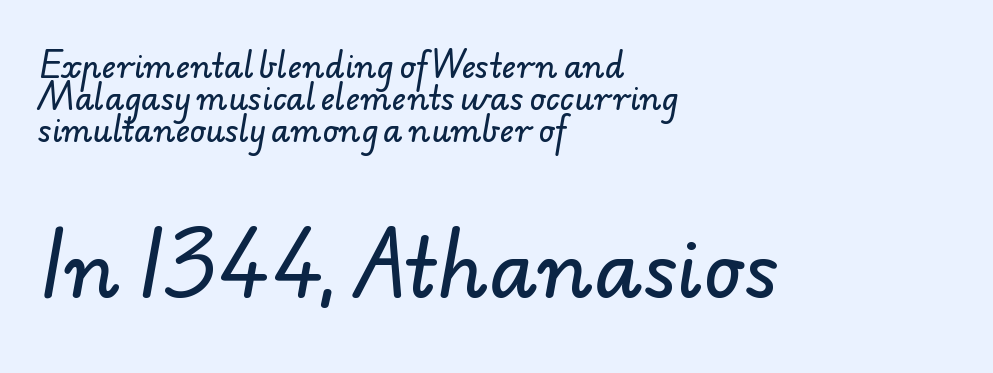
The image shows 78 px sans-serif type; set left-aligned, tight line spacing (1.04x), normal letter spacing, not underlined; the second (bottom) block is 2.52x larger; low stroke contrast and a small x-height.
